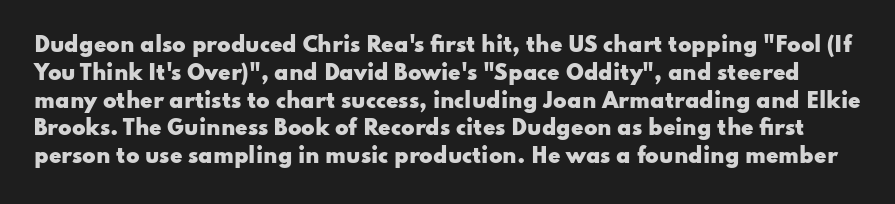
{"italic": "no", "bold": "yes", "underline": "no", "line_spacing": "normal", "line_spacing_ratio": 1.39, "letter_spacing": "normal", "letter_spacing_em": 0.0, "glyph_px": 20}
